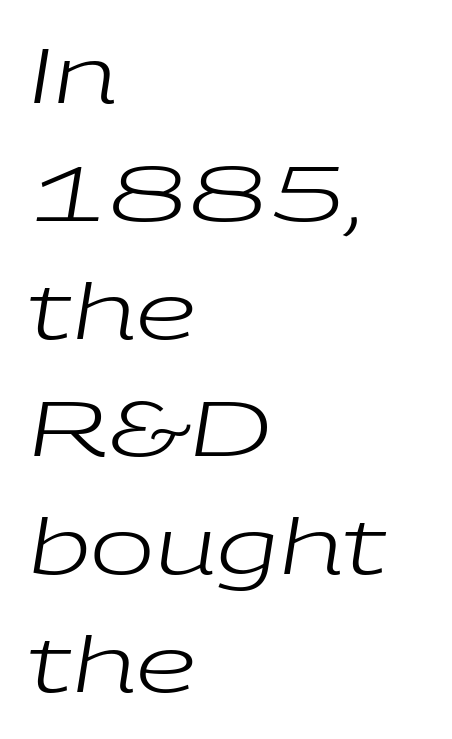
{"italic": "yes", "lean": "right", "slant_degrees": 9, "bold": "no", "weight": "regular", "width": "wide", "stroke_contrast": "low", "x_height": "medium", "monospaced": "no", "underline": "no", "align": "left", "line_spacing": "normal", "line_spacing_ratio": 1.53, "letter_spacing": "normal", "letter_spacing_em": 0.0, "glyph_px": 77}
